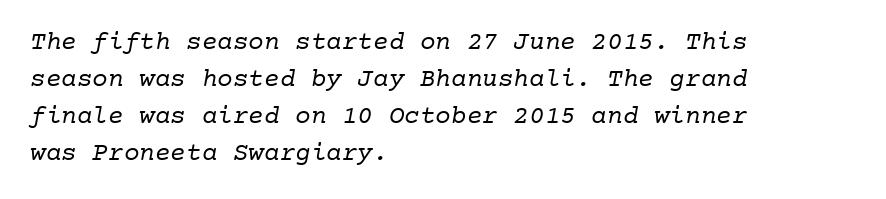
The image shows 26 px text type; set left-aligned, normal line spacing (1.42x), normal letter spacing, not underlined.
